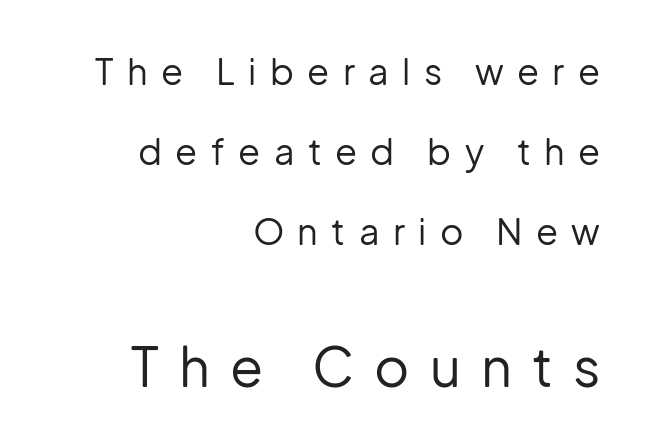
The image shows 54 px regular-weight sans-serif type, upright; set right-aligned, loose line spacing (2.22x), unusually wide letter spacing (+0.37 em), not underlined; the second (bottom) block is 1.5x larger; low stroke contrast and a medium x-height.
